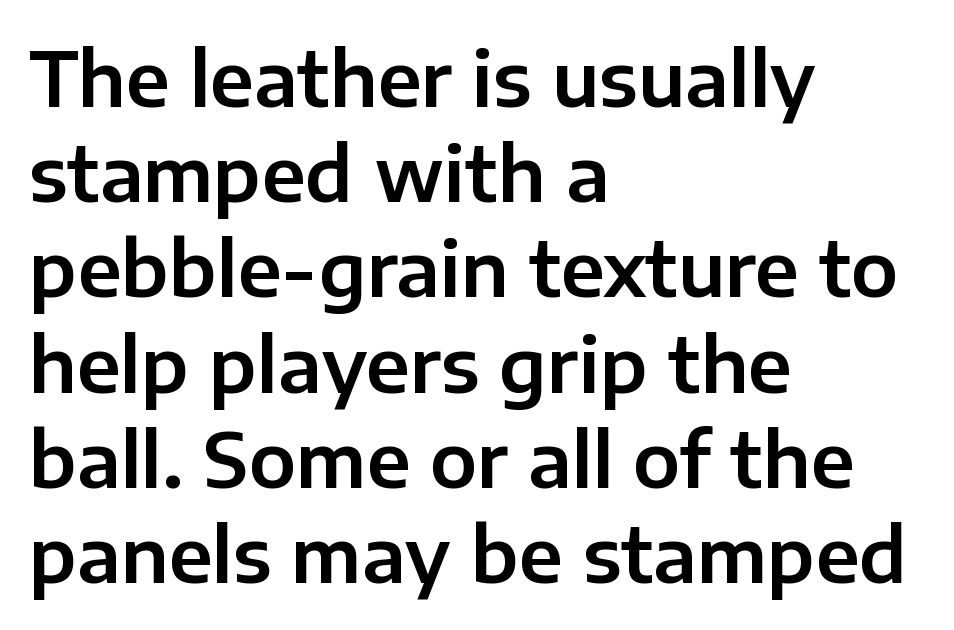
The image shows 75 px sans-serif type, upright; set left-aligned, normal line spacing (1.27x), normal letter spacing, not underlined; low stroke contrast and a medium x-height.
